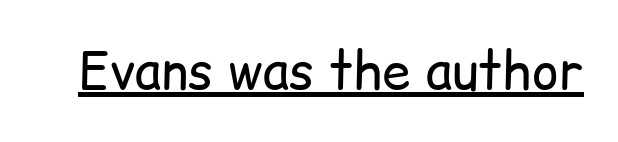
Q: Is the text bold? A: No.
Q: Is the text italic (slanted)? A: No, it is upright.
Q: Is the typeface a serif or a sans-serif typeface? A: Sans-serif.
Q: Is the text underlined? A: Yes.
Q: Is the spacing between letters normal or unusually wide? A: Normal.
Q: Width (condensed, normal, or wide)? A: Normal.
Q: Stroke contrast? A: Low.
Q: x-height? A: Medium.
Q: Monospaced? A: No.
